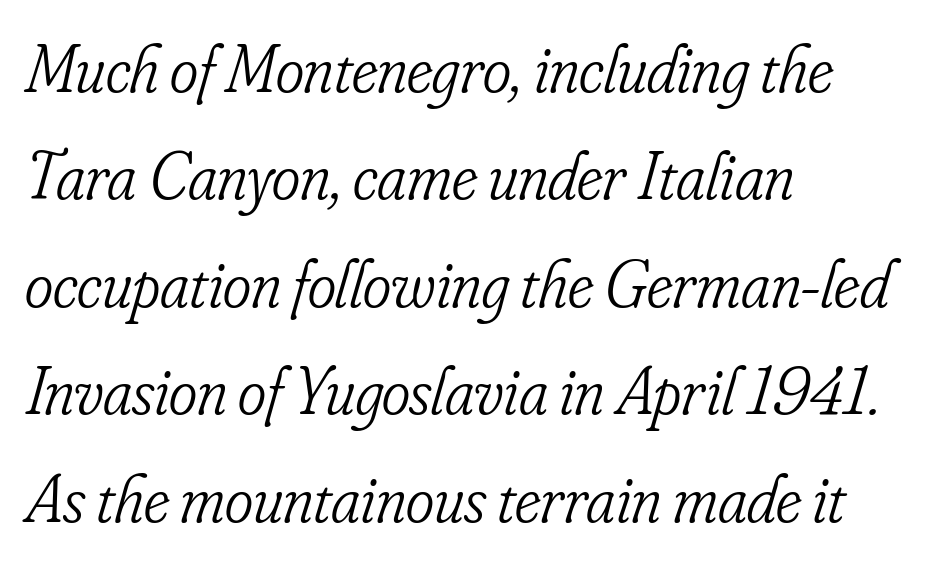
Q: Is the text bold? A: No.
Q: Is the text italic (slanted)? A: Yes, it leans right by about 16 degrees.
Q: Is the typeface a serif or a sans-serif typeface? A: Serif.
Q: Is the text underlined? A: No.
Q: How is the paragraph aligned? A: Left-aligned.
Q: Is the spacing between letters normal or unusually wide? A: Normal.
Q: Is the spacing between lines tight, normal or loose? A: Normal.
Q: Width (condensed, normal, or wide)? A: Condensed.
Q: Stroke contrast? A: Low.
Q: x-height? A: Small.
Q: Monospaced? A: No.
